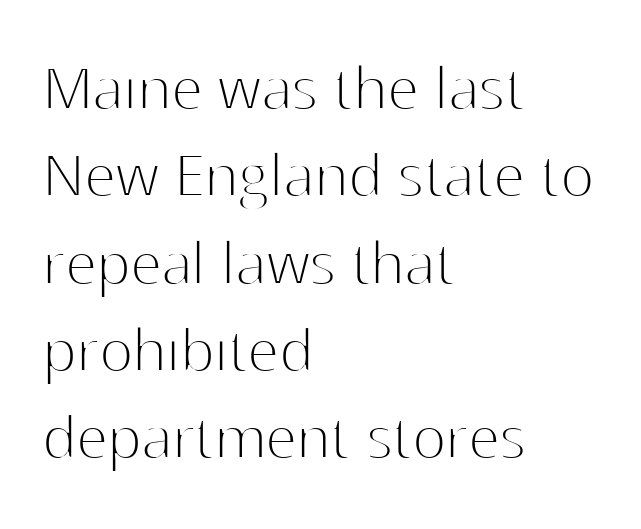
The image shows 71 px thin sans-serif type, upright; set left-aligned, line spacing 1.23x, normal letter spacing, not underlined; high stroke contrast and a medium x-height.
